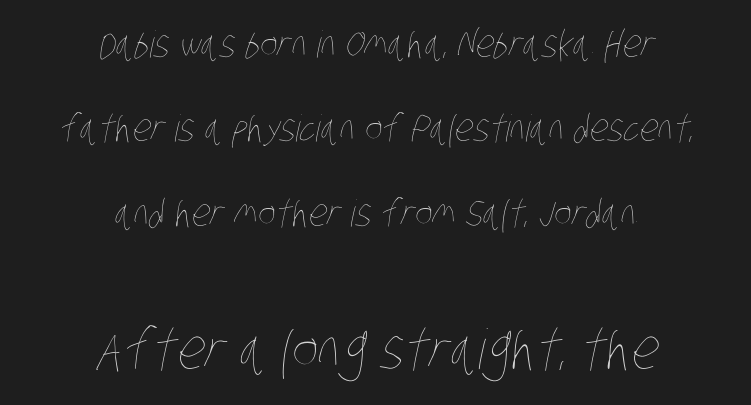
Q: Is the text bold? A: No.
Q: Is the text underlined? A: No.
Q: How is the paragraph aligned? A: Centered.
Q: Is the spacing between letters normal or unusually wide? A: Normal.
Q: Is the spacing between lines tight, normal or loose? A: Loose.
Q: Which block of text is set in a larger size, the first (top) or the second (bottom)? A: The second (bottom) one.
Q: Width (condensed, normal, or wide)? A: Condensed.
Q: Stroke contrast? A: Low.
Q: x-height? A: Large.
Q: Monospaced? A: No.
